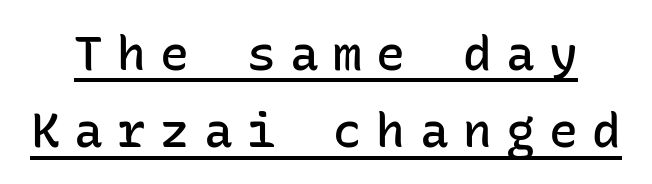
The rendering uses a semibold face; strokes are thickened but not to full bold. Note: no serifs on the glyphs. Does extra space separate the letters? Yes, quite a lot of it. Fixed-width glyphs throughout — classic coding-font behaviour. Evenly set lines give the paragraph a standard silhouette.
